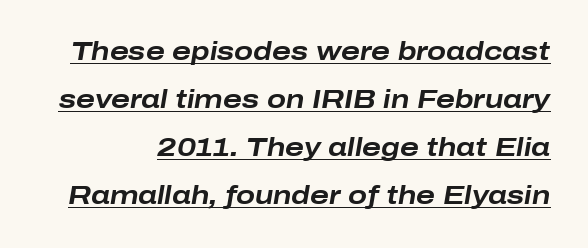
Q: Is the text bold? A: Yes.
Q: Is the text italic (slanted)? A: Yes, it leans right by about 10 degrees.
Q: Is the text underlined? A: Yes.
Q: Is the spacing between letters normal or unusually wide? A: Normal.
Q: Is the spacing between lines tight, normal or loose? A: Loose.
